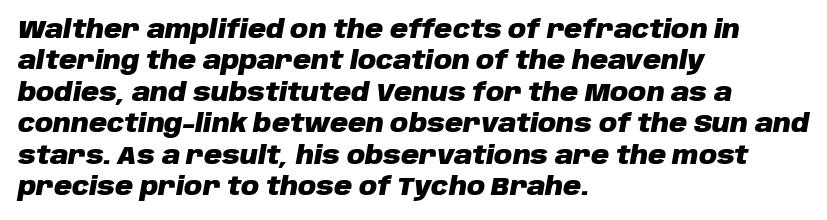
The image shows 25 px bold type, italic (leaning right); set left-aligned, normal line spacing (1.26x), normal letter spacing, not underlined.
